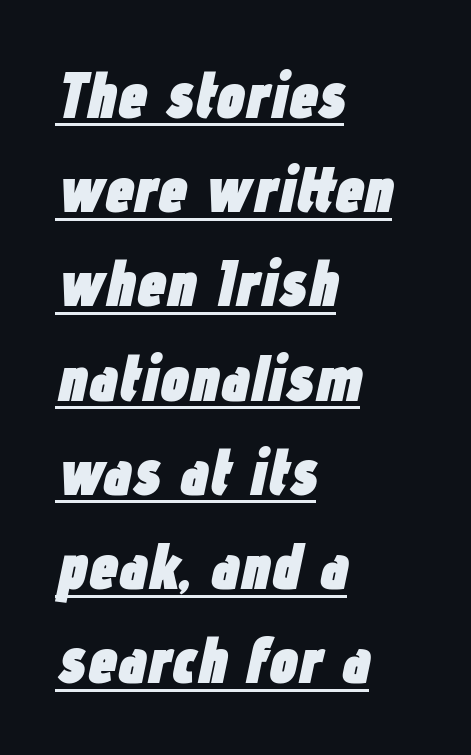
This sample has the flowing, uneven cadence of proportional lettering. The rendering uses a bold face; every stroke is thick and dark. Typeset ragged right — the left edge is the straight one. A normal amount of white space separates one row of letters from the next. Standard letterfit; no display-style spreading of the glyphs.
